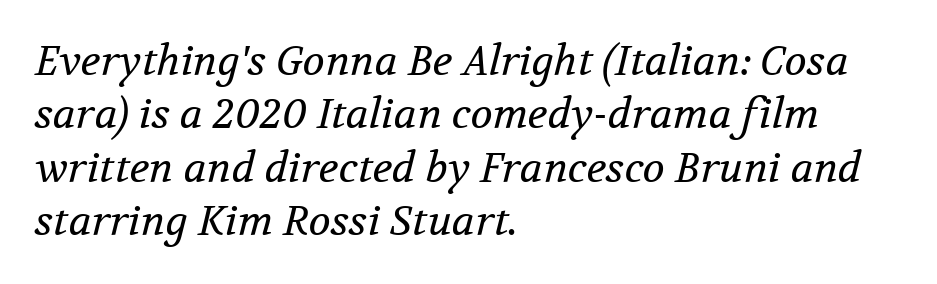
Notice how descenders clear the ascenders below comfortably — that's standard leading. Counters stay open thanks to moderate or lighter strokes. Here the glyphs are tracked normally, forming tight word shapes. Yep, that's italic — everything's leaning.
